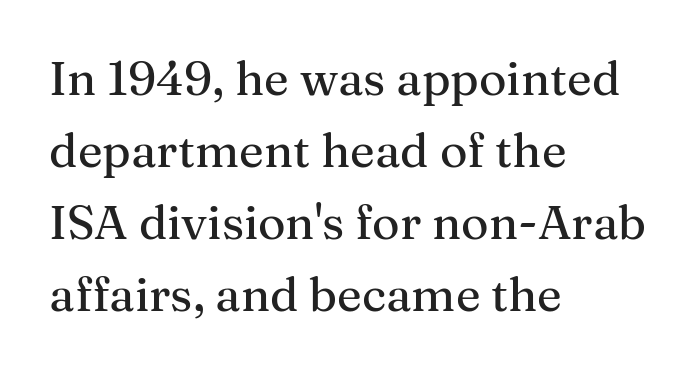
The image shows 47 px serif type, upright; set left-aligned, normal line spacing (1.53x), normal letter spacing, not underlined; medium stroke contrast and a medium x-height.
